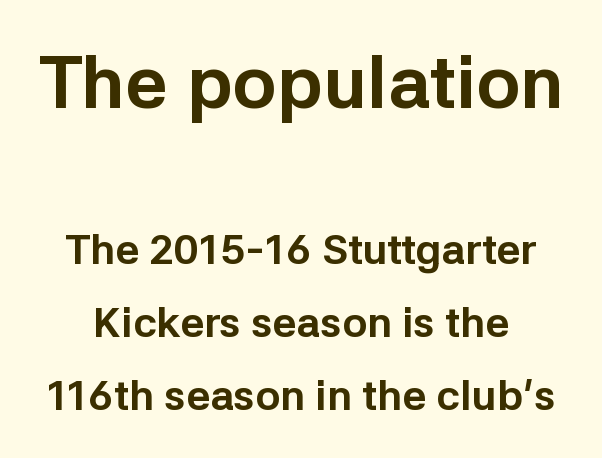
The image shows 74 px bold sans-serif type, upright; set line spacing 1.73x, normal letter spacing, not underlined; the first (top) block is 1.76x larger; low stroke contrast and a medium x-height.
